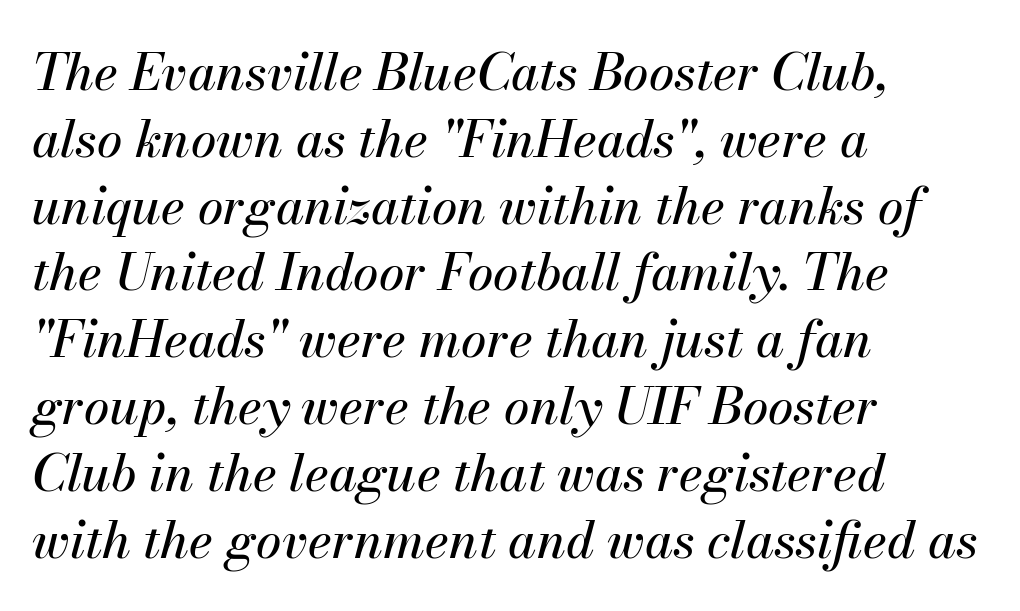
The image shows 51 px text type, italic (leaning right); set left-aligned, normal line spacing (1.31x), normal letter spacing, not underlined; medium stroke contrast and a small x-height.
